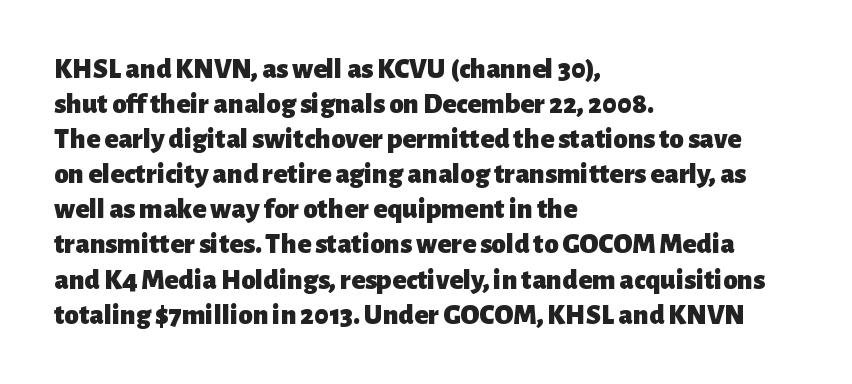
The image shows 29 px heavy sans-serif type, upright; set left-aligned, line spacing 1.21x, normal letter spacing, not underlined; low stroke contrast and a medium x-height.
